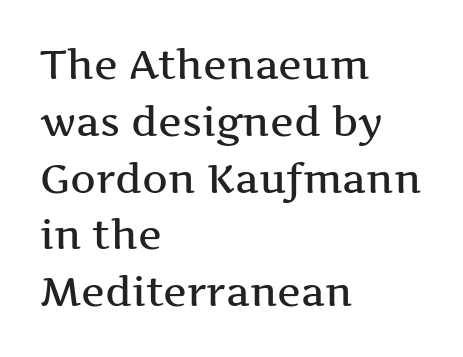
Q: Is the text italic (slanted)? A: No, it is upright.
Q: Is the typeface a serif or a sans-serif typeface? A: Serif.
Q: Is the text underlined? A: No.
Q: How is the paragraph aligned? A: Left-aligned.
Q: Is the spacing between letters normal or unusually wide? A: Normal.
Q: Is the spacing between lines tight, normal or loose? A: Normal.
Q: Width (condensed, normal, or wide)? A: Wide.
Q: Stroke contrast? A: Medium.
Q: x-height? A: Medium.
Q: Monospaced? A: No.
